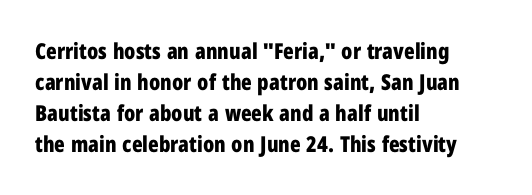
The image shows 22 px bold type, upright; set left-aligned, normal line spacing (1.41x), normal letter spacing, not underlined.
